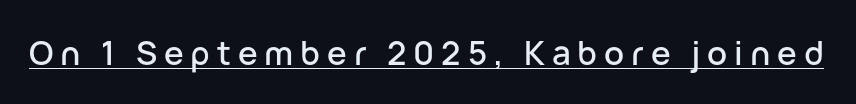
Vertical strokes here are truly vertical. Underlined type. Inter-character spacing is expanded well beyond the font's built-in metrics. Spacing verdict: proportional, widths tailored to each character.
